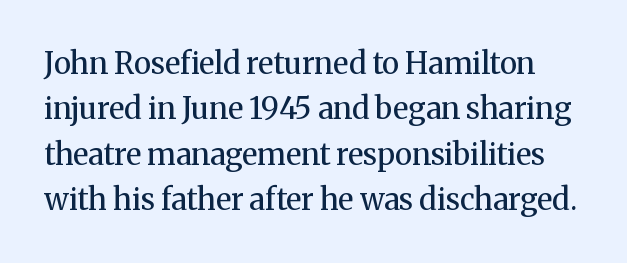
Proportional: the letters do not fall into vertical columns. Typographically, this falls in the serif category. A typesetter would mark this as roman, not italic. You could call the tracking neutral — neither tight nor loose.
